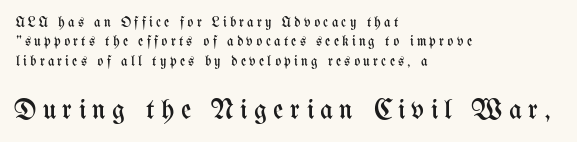
The image shows 28 px regular-weight, condensed type, upright; set left-aligned, normal line spacing (1.39x), unusually wide letter spacing (+0.23 em), not underlined; the second (bottom) block is 2.0x larger; medium stroke contrast and a medium x-height.
